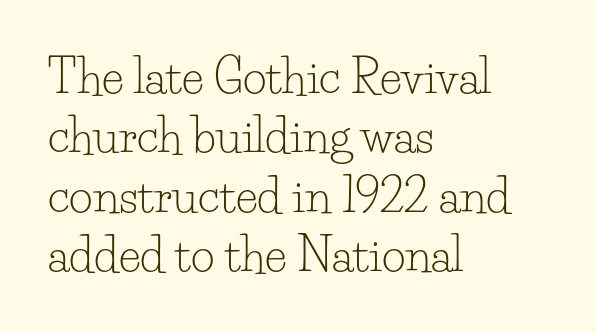
The image shows 46 px light serif type, upright; set left-aligned, normal line spacing (1.29x), normal letter spacing, not underlined; low stroke contrast and a small x-height.
